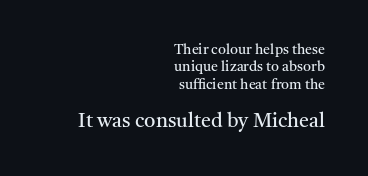
This rendering uses right alignment, leaving the left contour irregular. Between these two stacked blocks, the lower one wins on size. The weight tops out at a normal text grade. Has an underline been added? It has not.
